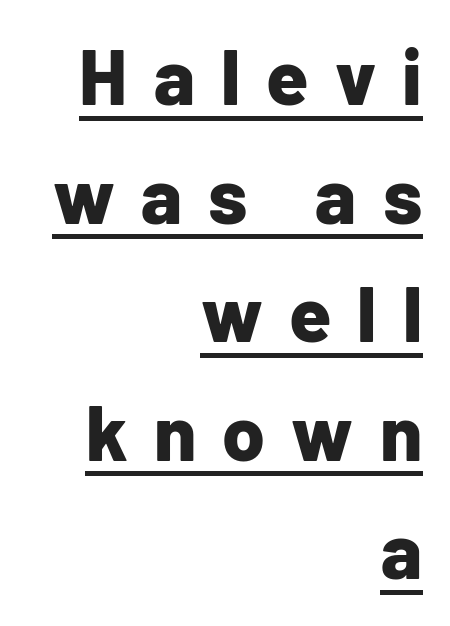
The image shows 77 px bold sans-serif type, upright; set right-aligned, normal line spacing (1.54x), unusually wide letter spacing (+0.34 em), underlined; low stroke contrast and a medium x-height.
